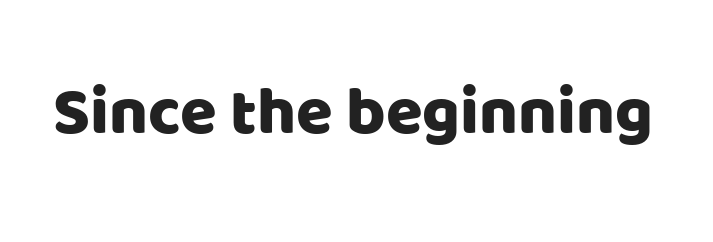
Q: Is the text italic (slanted)? A: No, it is upright.
Q: Is the typeface a serif or a sans-serif typeface? A: Sans-serif.
Q: Is the text underlined? A: No.
Q: Is the spacing between letters normal or unusually wide? A: Normal.
Q: Width (condensed, normal, or wide)? A: Normal.
Q: Stroke contrast? A: Low.
Q: x-height? A: Large.
Q: Monospaced? A: No.
